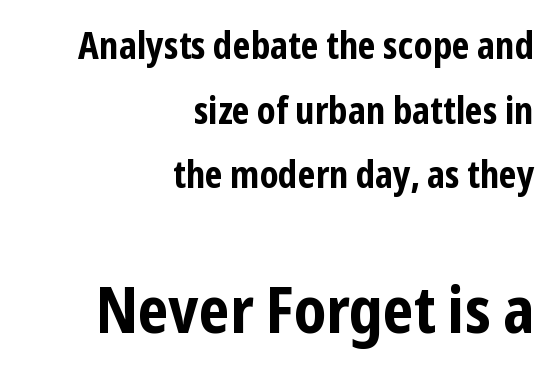
Horizontal alignment here is rightward, an uncommon choice for prose. In terms of posture, this sample is upright. The letters are bold, with thick, heavy strokes. Are there feet on the stems? There aren't — it's a sans. Plain, unruled lines of type. The type is set solid horizontally, with unmodified tracking.
